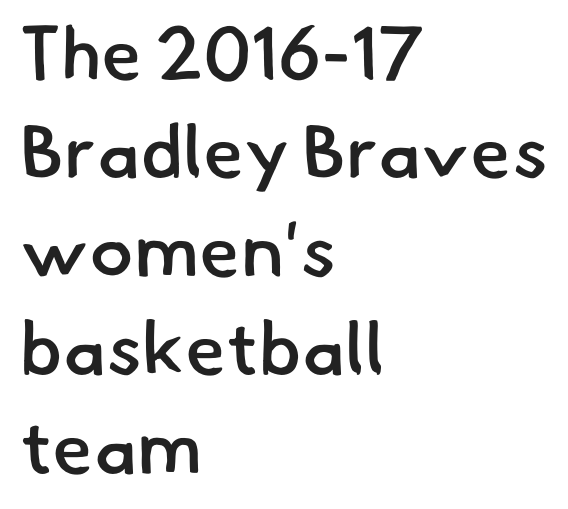
{"serif": "no", "bold": "semi", "weight": "semibold", "width": "normal", "stroke_contrast": "low", "x_height": "small", "monospaced": "no", "underline": "no", "align": "left", "line_spacing": "normal", "line_spacing_ratio": 1.33, "letter_spacing": "normal", "letter_spacing_em": 0.0, "glyph_px": 74}
